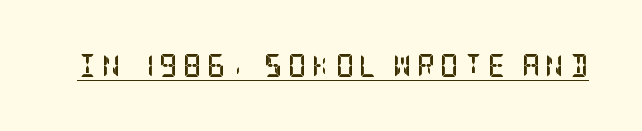
Strokes here are thick enough to call this a true bold. Letter spacing: wide. The specimen includes a rule beneath the text block's lines. A roman cut, with each character standing at attention.
